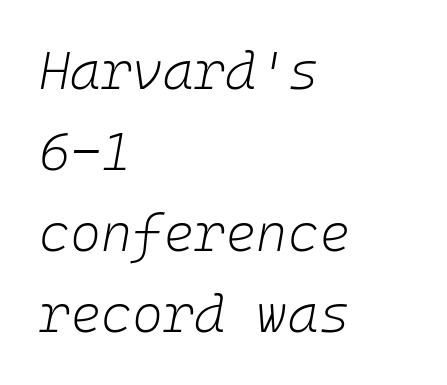
The image shows 53 px light type, italic (leaning right); set left-aligned, normal line spacing (1.53x), normal letter spacing, not underlined; low stroke contrast and a medium x-height.
